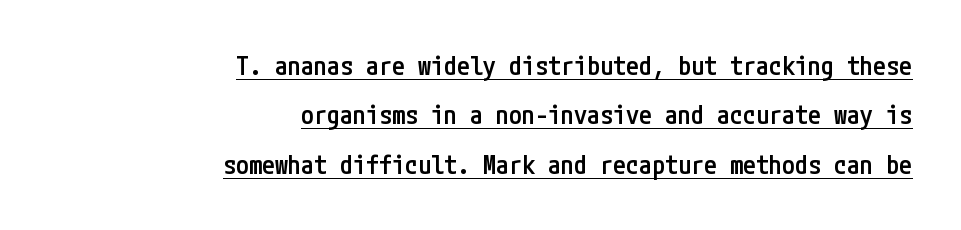
This rendering uses right alignment, leaving the left contour irregular. This sample carries an underscore along the baseline area. Honestly, the letter spacing is just normal — you wouldn't notice it. Reading down the column, the eye jumps a long way to each next line. No italicization has been applied; the sample stays upright. This is moderately heavy type, rendered in semibold.
